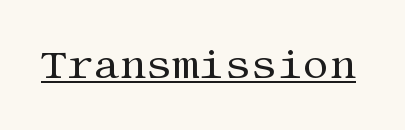
The font sits on the lighter half of the weight spectrum, regular included. Words appear dense and cohesive because spacing is normal. These characters rest on top of a visible drawn line. It's the straight-up-and-down kind of type. To sum up the face: it has serifs.
